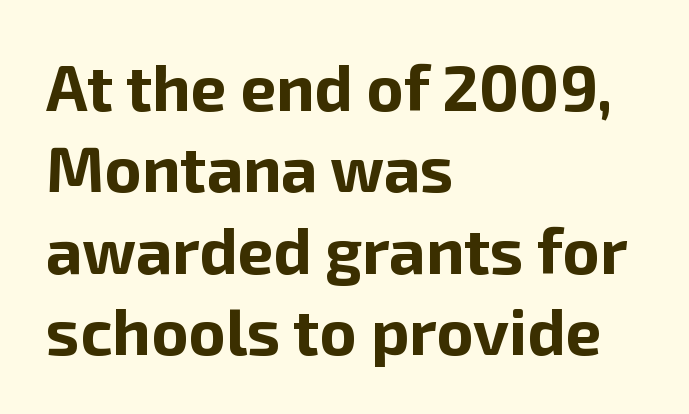
The font is running at its bold setting. In CSS terms this would be text-align: left. Letter spacing: default. Decoration check: the copy has no underline. Type style note: lacks serifs.
